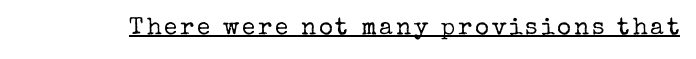
This reads as an unemphasized weight, regular at the heaviest. A typographer would call this underscored text. Posture: upright roman.
